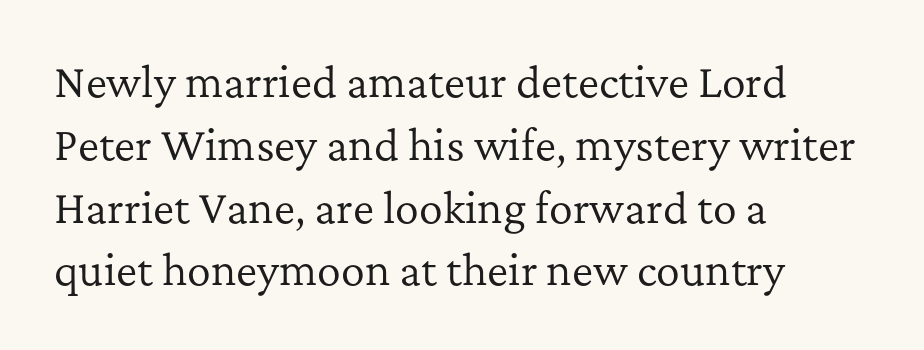
{"serif": "yes", "italic": "no", "bold": "no", "weight": "regular", "width": "normal", "stroke_contrast": "low", "x_height": "medium", "monospaced": "no", "underline": "no", "align": "left", "line_spacing": "normal", "line_spacing_ratio": 1.57, "letter_spacing": "normal", "letter_spacing_em": 0.0, "glyph_px": 40}
